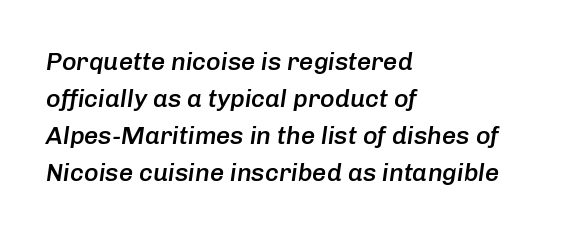
Q: Is the text bold? A: Semi-bold.
Q: Is the text italic (slanted)? A: Yes, it leans right by about 8 degrees.
Q: Is the text underlined? A: No.
Q: How is the paragraph aligned? A: Left-aligned.
Q: Is the spacing between letters normal or unusually wide? A: Normal.
Q: Is the spacing between lines tight, normal or loose? A: Normal.
